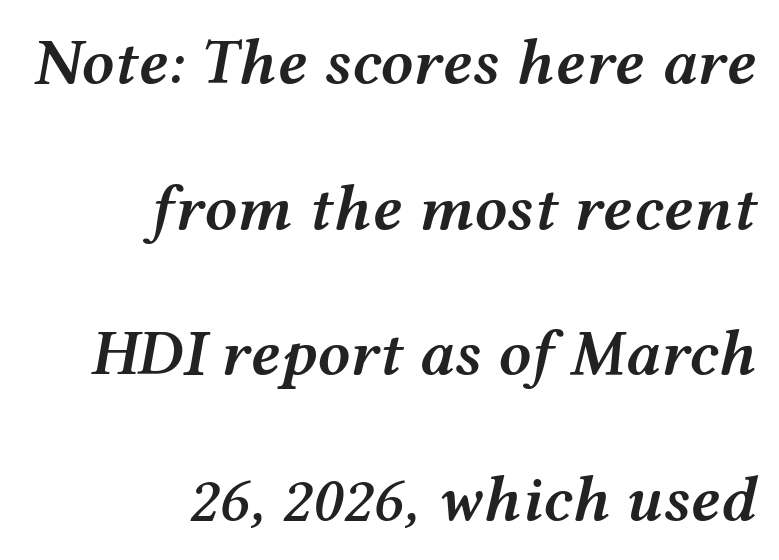
{"italic": "yes", "lean": "right", "slant_degrees": 12, "bold": "semi", "weight": "semibold", "width": "wide", "stroke_contrast": "medium", "x_height": "medium", "monospaced": "no", "underline": "no", "align": "right", "line_spacing": "loose", "line_spacing_ratio": 2.24, "letter_spacing": "normal", "letter_spacing_em": 0.0, "glyph_px": 65}
